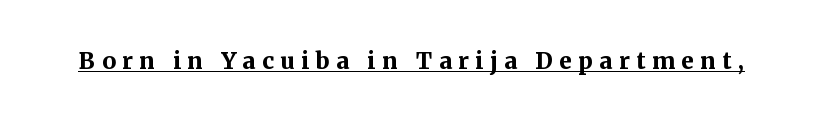
Q: Is the text bold? A: Yes.
Q: Is the text italic (slanted)? A: No, it is upright.
Q: Is the text underlined? A: Yes.
Q: Is the spacing between letters normal or unusually wide? A: Unusually wide.
